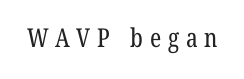
The image shows 26 px text type; set unusually wide letter spacing (+0.26 em), not underlined.
